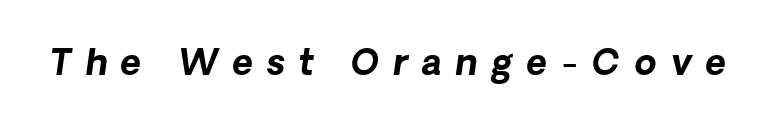
Q: Is the text bold? A: Yes.
Q: Is the text italic (slanted)? A: Yes, it leans right by about 8 degrees.
Q: Is the text underlined? A: No.
Q: Is the spacing between letters normal or unusually wide? A: Unusually wide.
Q: Width (condensed, normal, or wide)? A: Normal.
Q: Stroke contrast? A: Low.
Q: x-height? A: Medium.
Q: Monospaced? A: No.
